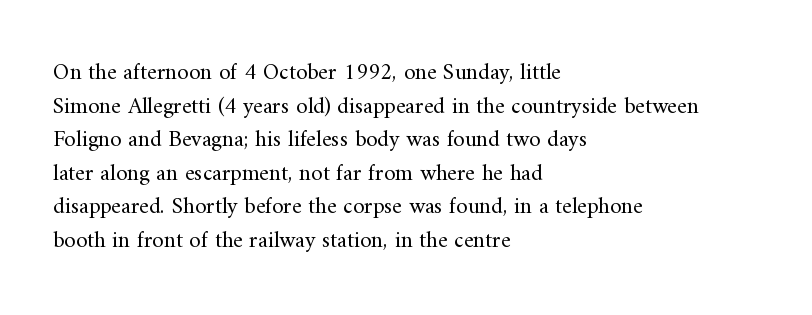
What stands out about the letter spacing? Nothing — it is the standard amount. Type without underlining. You can tell it's not italic because the verticals are truly vertical. Is there much room between lines? A standard amount, neither cramped nor airy.
